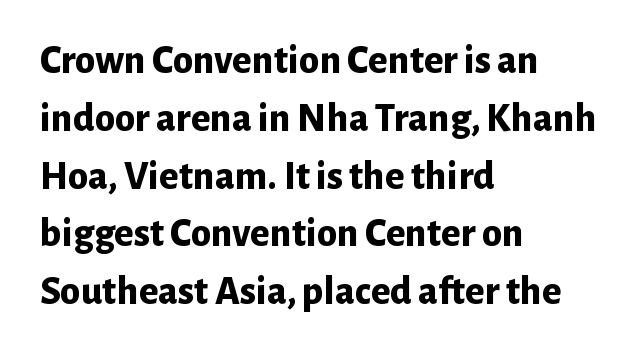
The image shows 41 px bold sans-serif type, upright; set left-aligned, normal line spacing (1.41x), normal letter spacing, not underlined; low stroke contrast and a medium x-height.
